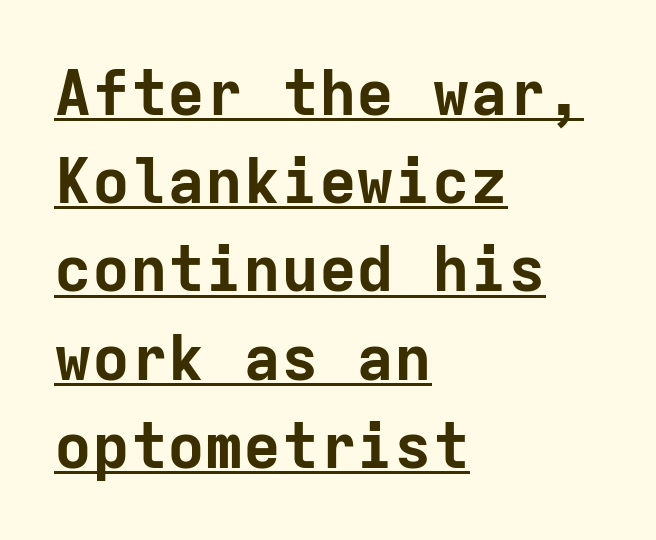
Type style note: lacks serifs. Horizontal alignment here is leftward, the default for most running prose. How would I describe the line gaps? Plain and ordinary. Notice how thick the strokes are: this is what a full bold looks like.
